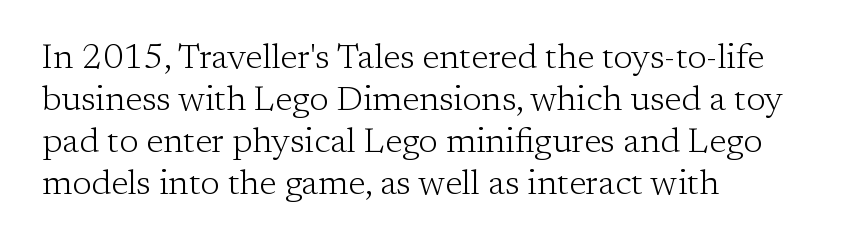
{"serif": "yes", "italic": "no", "bold": "no", "weight": "light", "width": "normal", "stroke_contrast": "low", "x_height": "medium", "monospaced": "no", "underline": "no", "align": "left", "line_spacing_ratio": 1.2, "letter_spacing": "normal", "letter_spacing_em": 0.0, "glyph_px": 35}
